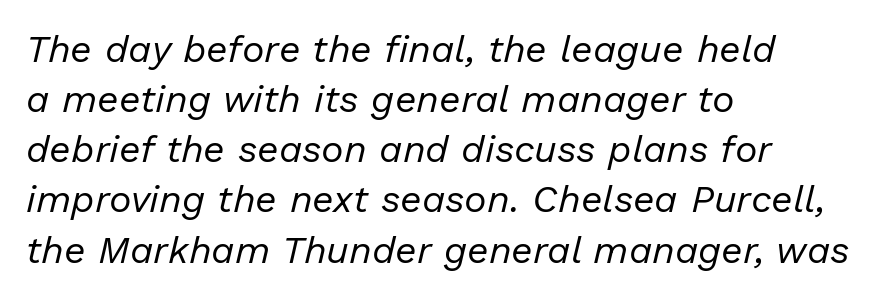
{"italic": "yes", "lean": "right", "slant_degrees": 13, "bold": "no", "weight": "regular", "width": "normal", "stroke_contrast": "low", "x_height": "medium", "monospaced": "no", "underline": "no", "align": "left", "line_spacing": "normal", "line_spacing_ratio": 1.32, "letter_spacing": "normal", "letter_spacing_em": 0.0, "glyph_px": 38}
